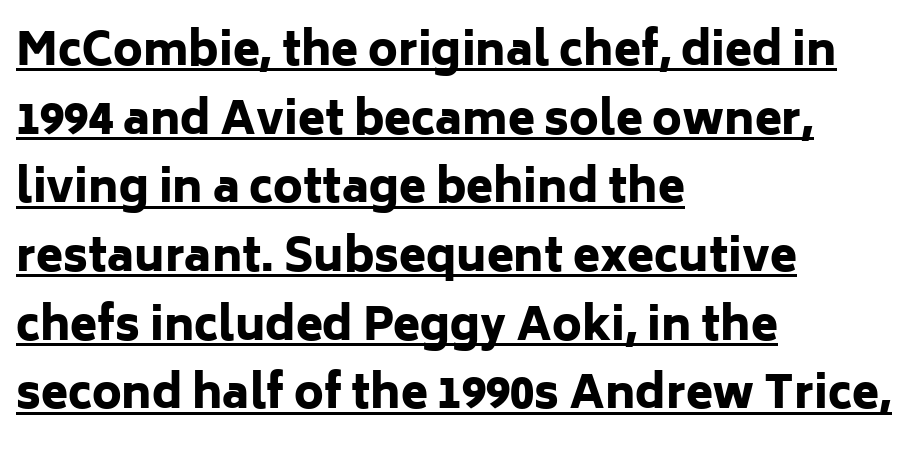
The image shows 44 px heavy sans-serif type, upright; set left-aligned, normal line spacing (1.56x), normal letter spacing, underlined; low stroke contrast and a medium x-height.
